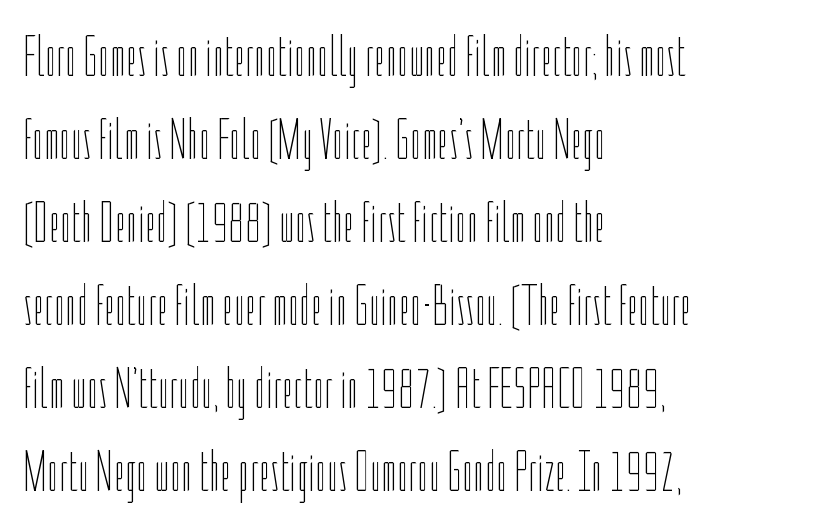
Q: Is the text bold? A: No.
Q: Is the text italic (slanted)? A: No, it is upright.
Q: Is the text underlined? A: No.
Q: How is the paragraph aligned? A: Left-aligned.
Q: Is the spacing between letters normal or unusually wide? A: Normal.
Q: Is the spacing between lines tight, normal or loose? A: Normal.
Q: Width (condensed, normal, or wide)? A: Condensed.
Q: Stroke contrast? A: Low.
Q: x-height? A: Medium.
Q: Monospaced? A: No.
